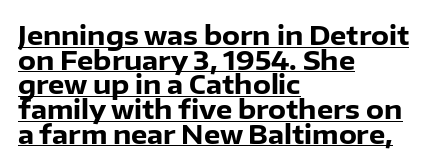
Closely set lines give the paragraph a compact silhouette. Pretty heavy lettering here — definitely bold. What decoration does the sample have? An underline. No extra tracking has been applied to these lines. When letters stand straight like this, we call the style roman or upright. These lines stack with their left ends in a neat column.
